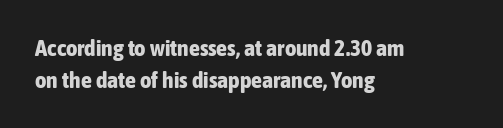
{"italic": "no", "bold": "yes", "underline": "no", "align": "left", "line_spacing": "normal", "line_spacing_ratio": 1.44, "letter_spacing": "normal", "letter_spacing_em": 0.0, "glyph_px": 22}
